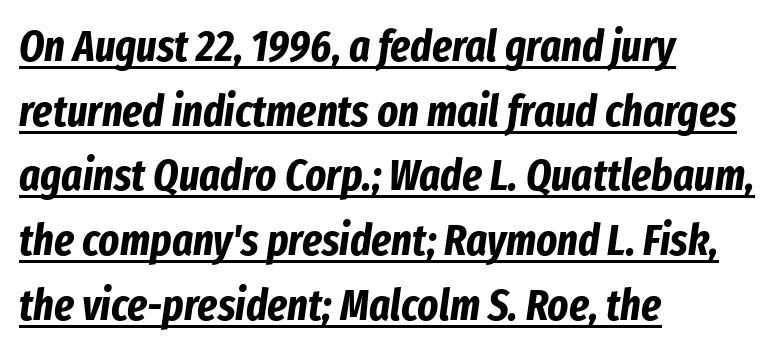
Like a heading marked for emphasis, these lines bear an underscore. These lines are rendered in a variable-pitch font. The vertical gap from one line to the next is medium. Spacing between characters is what you'd get straight out of the box. Its strokes are broad and dark, the hallmark of bold type.
